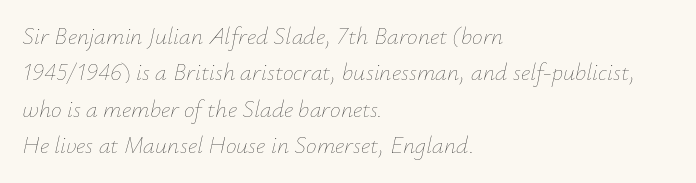
Q: Is the text bold? A: No.
Q: Is the text italic (slanted)? A: Yes, it leans right by about 12 degrees.
Q: Is the text underlined? A: No.
Q: How is the paragraph aligned? A: Left-aligned.
Q: Is the spacing between letters normal or unusually wide? A: Normal.
Q: Is the spacing between lines tight, normal or loose? A: Normal.
